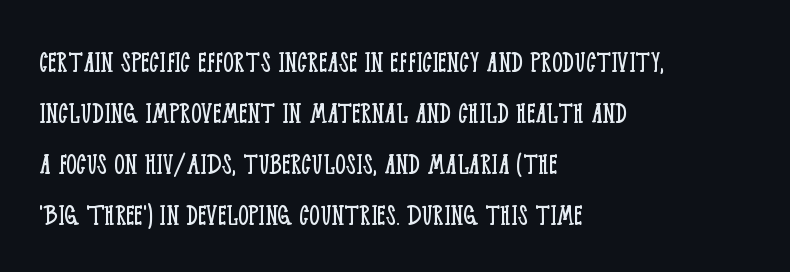
Q: Is the text bold? A: No.
Q: Is the text italic (slanted)? A: No, it is upright.
Q: Is the typeface a serif or a sans-serif typeface? A: Serif.
Q: Is the text underlined? A: No.
Q: How is the paragraph aligned? A: Left-aligned.
Q: Is the spacing between letters normal or unusually wide? A: Normal.
Q: Is the spacing between lines tight, normal or loose? A: Normal.
Q: Width (condensed, normal, or wide)? A: Condensed.
Q: Stroke contrast? A: Low.
Q: x-height? A: Large.
Q: Monospaced? A: No.
